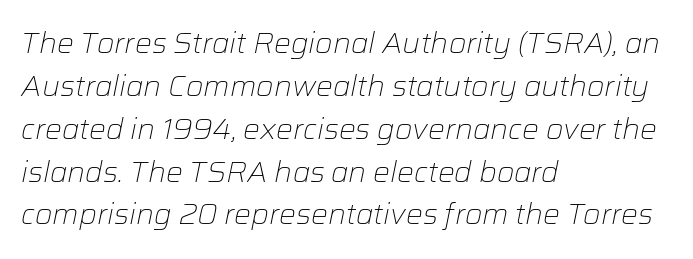
The image shows 28 px light type, italic (leaning right); set left-aligned, normal line spacing (1.53x), normal letter spacing, not underlined; low stroke contrast and a medium x-height.
